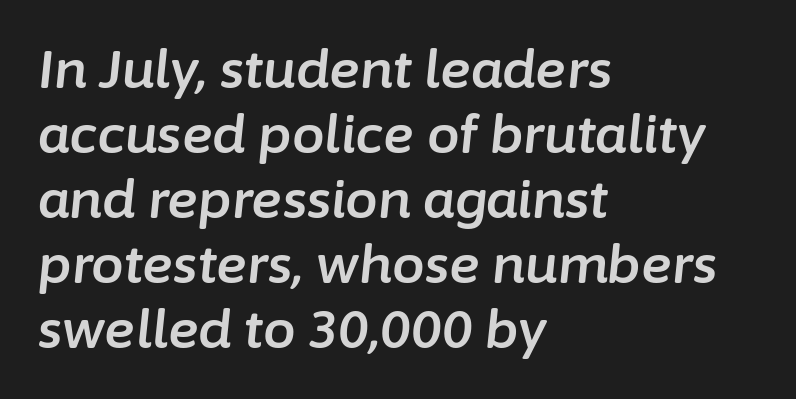
Q: Is the text italic (slanted)? A: Yes, it leans right by about 6 degrees.
Q: Is the text underlined? A: No.
Q: How is the paragraph aligned? A: Left-aligned.
Q: Is the spacing between letters normal or unusually wide? A: Normal.
Q: Is the spacing between lines tight, normal or loose? A: Normal.
Q: Width (condensed, normal, or wide)? A: Normal.
Q: Stroke contrast? A: Low.
Q: x-height? A: Medium.
Q: Monospaced? A: No.
